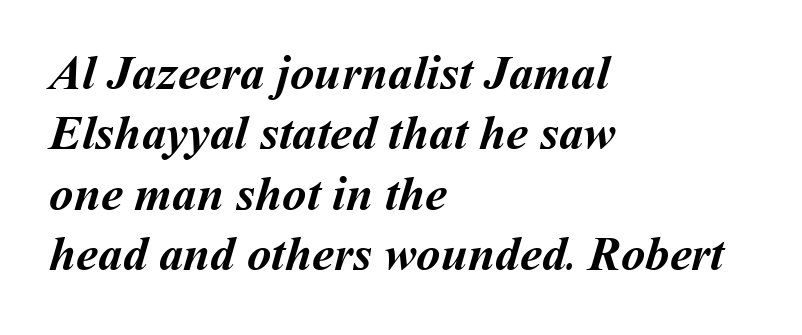
The image shows 49 px semibold type; set left-aligned, line spacing 1.23x, normal letter spacing, not underlined; medium stroke contrast and a medium x-height.
